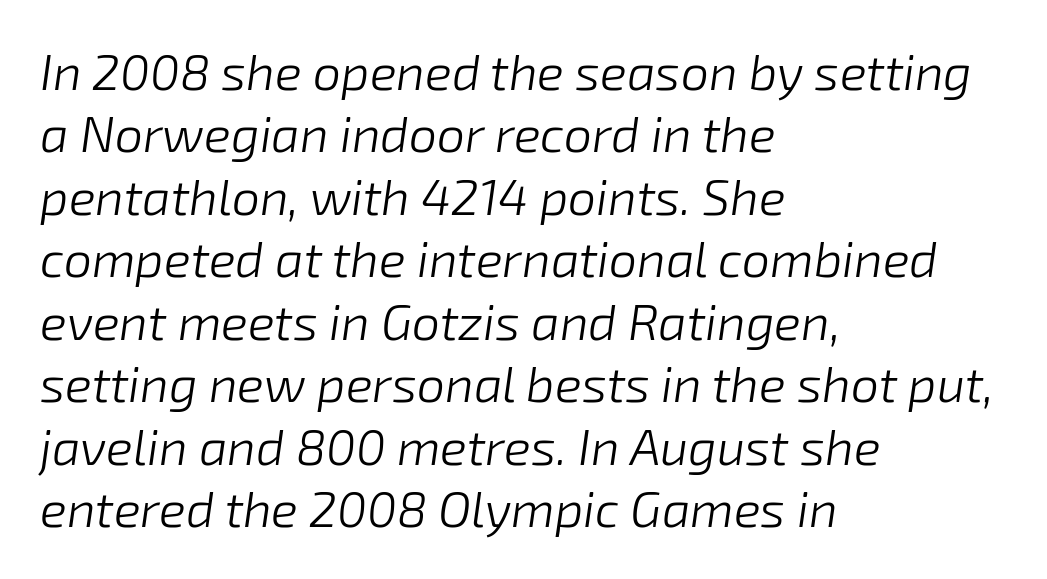
{"italic": "yes", "lean": "right", "slant_degrees": 8, "bold": "no", "weight": "light", "width": "normal", "stroke_contrast": "low", "x_height": "medium", "monospaced": "no", "underline": "no", "align": "left", "line_spacing": "normal", "line_spacing_ratio": 1.25, "letter_spacing": "normal", "letter_spacing_em": 0.0, "glyph_px": 50}
